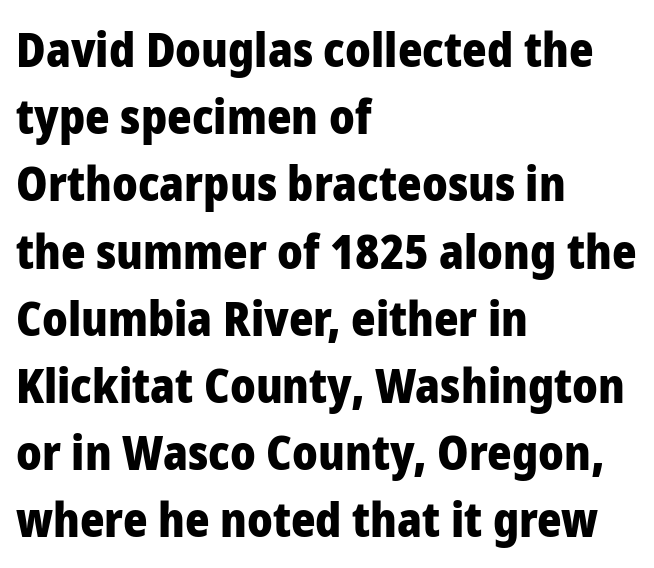
Do the characters align in a grid? No, the font is proportional. Regarding leading, the lines here are spaced in the standard way. Italic: no, the glyphs are upright roman. Only glyphs here, with clear space below each row.
